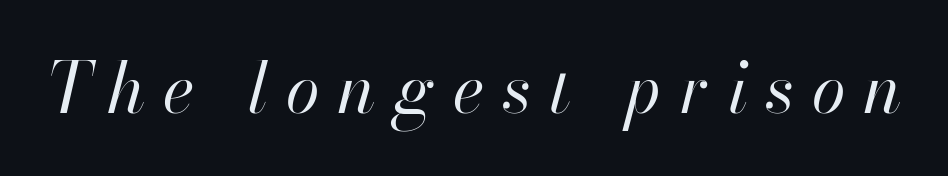
Is the stroke heavy? The answer is a plain regular-or-lighter. Here the designer chose a conventional face with non-uniform glyph widths. The tracking reads as deliberately expanded to a designer's eye. Is the type slanted? Yes — the strokes lean at a clear angle.
